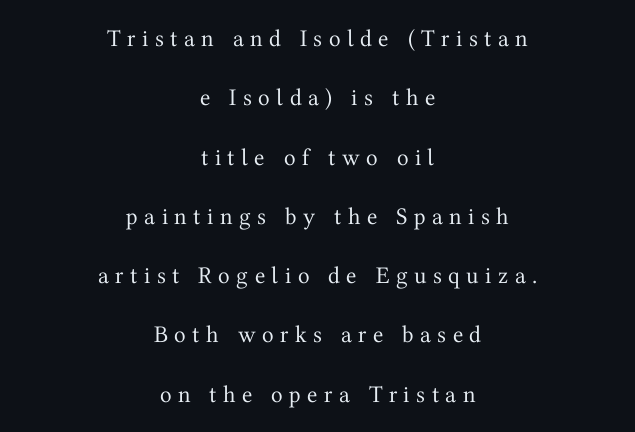
Q: Is the text bold? A: No.
Q: Is the text italic (slanted)? A: No, it is upright.
Q: Is the text underlined? A: No.
Q: How is the paragraph aligned? A: Centered.
Q: Is the spacing between letters normal or unusually wide? A: Unusually wide.
Q: Is the spacing between lines tight, normal or loose? A: Loose.
